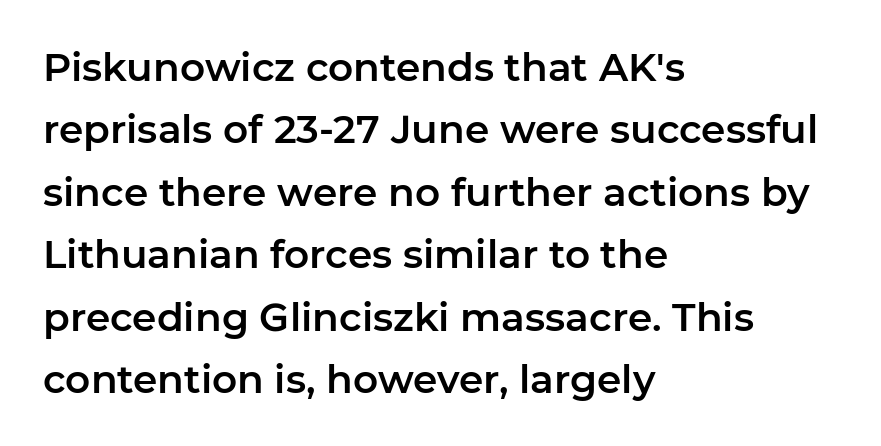
Compared with a centered layout, this one pins lines to the left instead. A typesetter would call this zero additional tracking. A bare baseline throughout the passage. Is there any slant? The stems are plumb. Varying glyph widths throughout — classic text-font behaviour.
